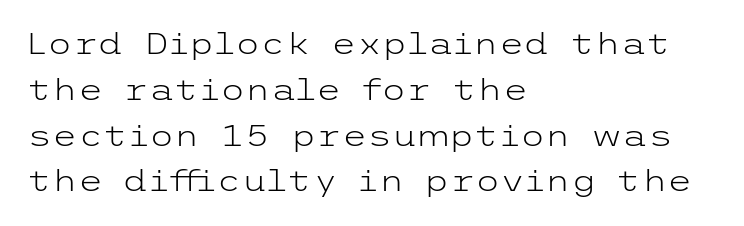
The image shows 29 px light, wide sans-serif type, upright; set left-aligned, normal line spacing (1.58x), normal letter spacing, not underlined; low stroke contrast and a medium x-height.
